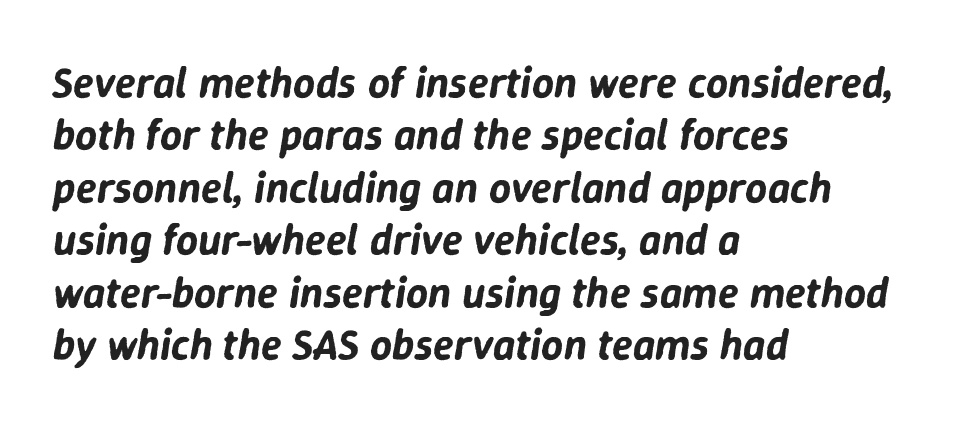
The image shows 43 px text type, italic (leaning right); set left-aligned, line spacing 1.22x, normal letter spacing, not underlined; low stroke contrast and a medium x-height.
